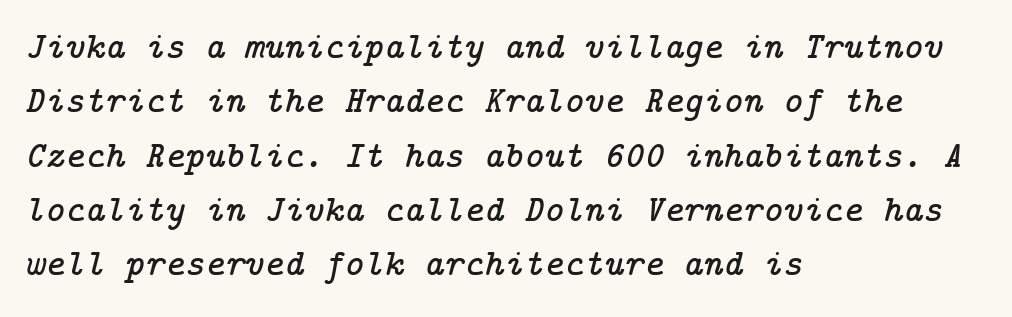
The image shows 38 px serif type, italic (leaning right); set left-aligned, normal line spacing (1.43x), normal letter spacing, not underlined; low stroke contrast and a medium x-height.
